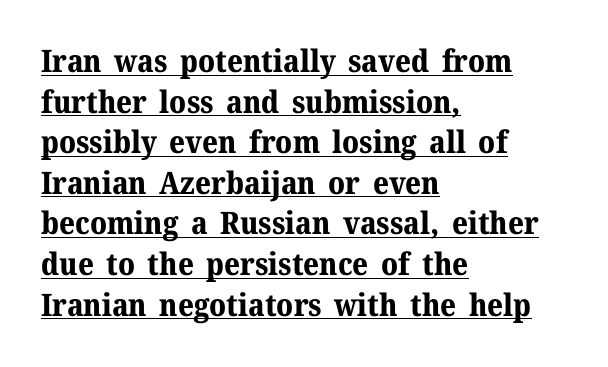
Q: Is the text bold? A: Yes.
Q: Is the text italic (slanted)? A: No, it is upright.
Q: Is the typeface a serif or a sans-serif typeface? A: Serif.
Q: Is the text underlined? A: Yes.
Q: How is the paragraph aligned? A: Left-aligned.
Q: Is the spacing between letters normal or unusually wide? A: Normal.
Q: Is the spacing between lines tight, normal or loose? A: Normal.
Q: Width (condensed, normal, or wide)? A: Normal.
Q: Stroke contrast? A: Medium.
Q: x-height? A: Medium.
Q: Monospaced? A: No.
